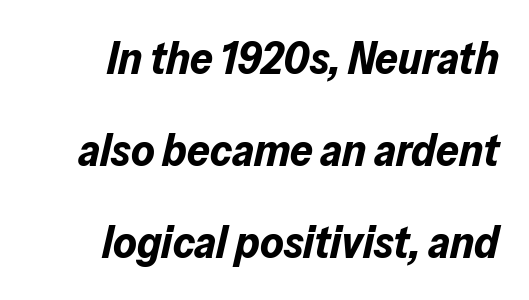
The image shows 45 px bold type, italic (leaning right); set right-aligned, loose line spacing (2.04x), normal letter spacing, not underlined; low stroke contrast and a medium x-height.
